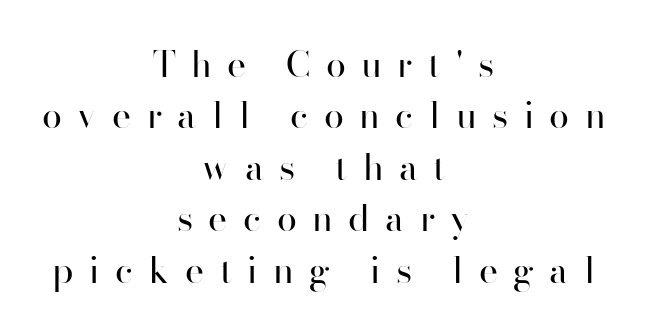
Q: Is the text bold? A: No.
Q: Is the text italic (slanted)? A: No, it is upright.
Q: Is the typeface a serif or a sans-serif typeface? A: Sans-serif.
Q: Is the text underlined? A: No.
Q: How is the paragraph aligned? A: Centered.
Q: Is the spacing between letters normal or unusually wide? A: Unusually wide.
Q: Is the spacing between lines tight, normal or loose? A: Normal.
Q: Width (condensed, normal, or wide)? A: Normal.
Q: Stroke contrast? A: High.
Q: x-height? A: Small.
Q: Monospaced? A: No.
